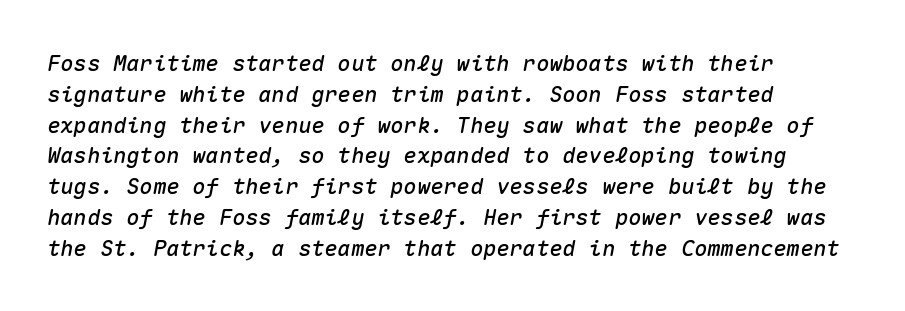
Regular leading. A typesetter would call this zero additional tracking. Italic: yes, the glyphs are oblique. Anything drawn beneath the words? Only blank space. Caption: multi-line text, flush left, ragged right.
